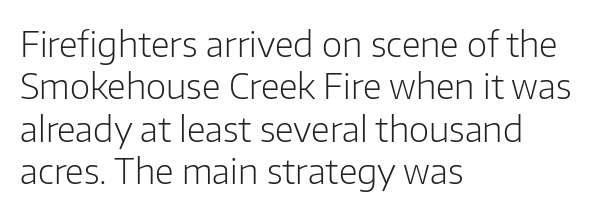
{"serif": "no", "italic": "no", "bold": "no", "weight": "light", "width": "normal", "stroke_contrast": "low", "x_height": "medium", "monospaced": "no", "underline": "no", "align": "left", "line_spacing_ratio": 1.21, "letter_spacing": "normal", "letter_spacing_em": 0.0, "glyph_px": 35}
